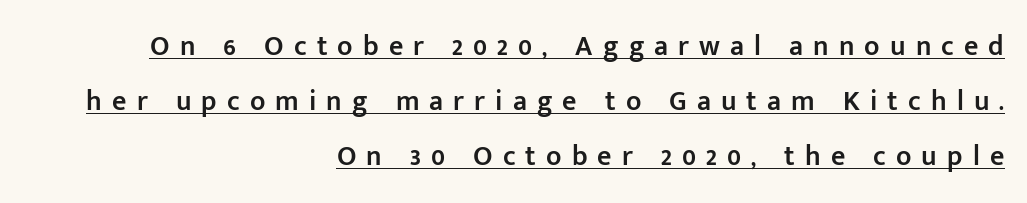
{"serif": "no", "italic": "no", "bold": "semi", "weight": "semibold", "width": "normal", "stroke_contrast": "low", "x_height": "medium", "monospaced": "no", "underline": "yes", "align": "right", "line_spacing": "loose", "line_spacing_ratio": 1.96, "letter_spacing": "wide", "letter_spacing_em": 0.36, "glyph_px": 28}
